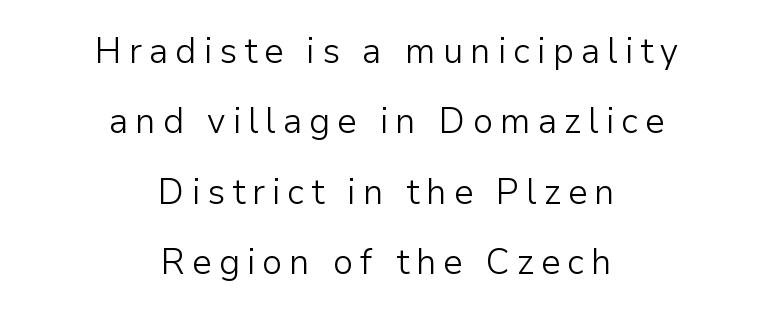
Q: Is the text bold? A: No.
Q: Is the text italic (slanted)? A: No, it is upright.
Q: Is the typeface a serif or a sans-serif typeface? A: Sans-serif.
Q: Is the text underlined? A: No.
Q: How is the paragraph aligned? A: Centered.
Q: Is the spacing between letters normal or unusually wide? A: Unusually wide.
Q: Is the spacing between lines tight, normal or loose? A: Loose.
Q: Width (condensed, normal, or wide)? A: Normal.
Q: Stroke contrast? A: Low.
Q: x-height? A: Medium.
Q: Monospaced? A: No.
